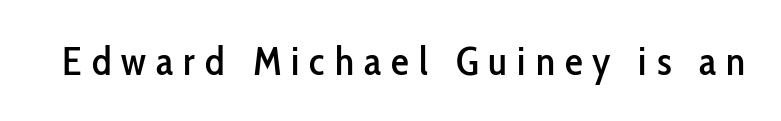
The image shows 40 px condensed sans-serif type, upright; set unusually wide letter spacing (+0.25 em), not underlined; low stroke contrast and a medium x-height.
